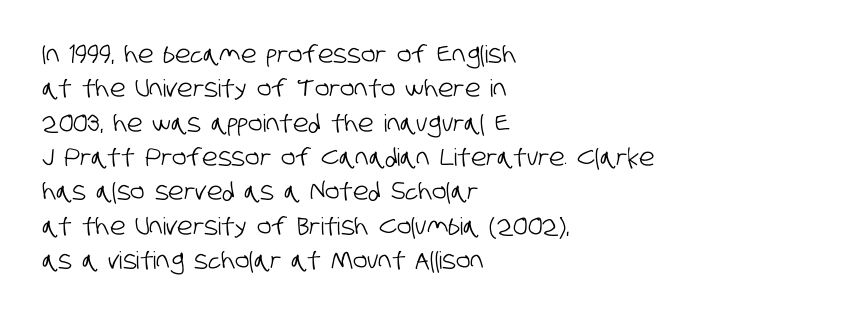
{"underline": "no", "align": "left", "line_spacing": "normal", "line_spacing_ratio": 1.43, "letter_spacing": "normal", "letter_spacing_em": 0.0, "glyph_px": 24}
